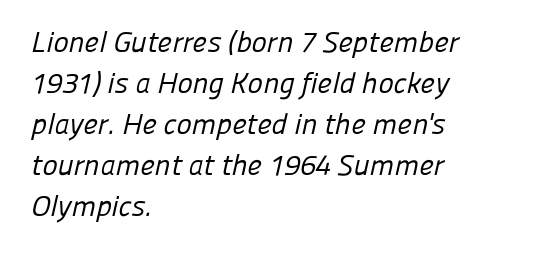
Words appear dense and cohesive because spacing is normal. A typesetter would call this leading conventional body-copy spacing. Each letter keeps its own natural width here, so spacing adapts to shape. This rendering uses left alignment, leaving the right contour irregular.
